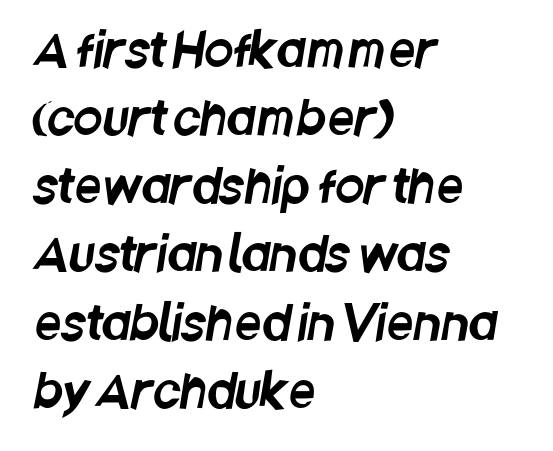
Q: Is the typeface a serif or a sans-serif typeface? A: Sans-serif.
Q: Is the text underlined? A: No.
Q: How is the paragraph aligned? A: Left-aligned.
Q: Is the spacing between letters normal or unusually wide? A: Normal.
Q: Is the spacing between lines tight, normal or loose? A: Normal.
Q: Width (condensed, normal, or wide)? A: Condensed.
Q: Stroke contrast? A: Low.
Q: x-height? A: Large.
Q: Monospaced? A: No.
